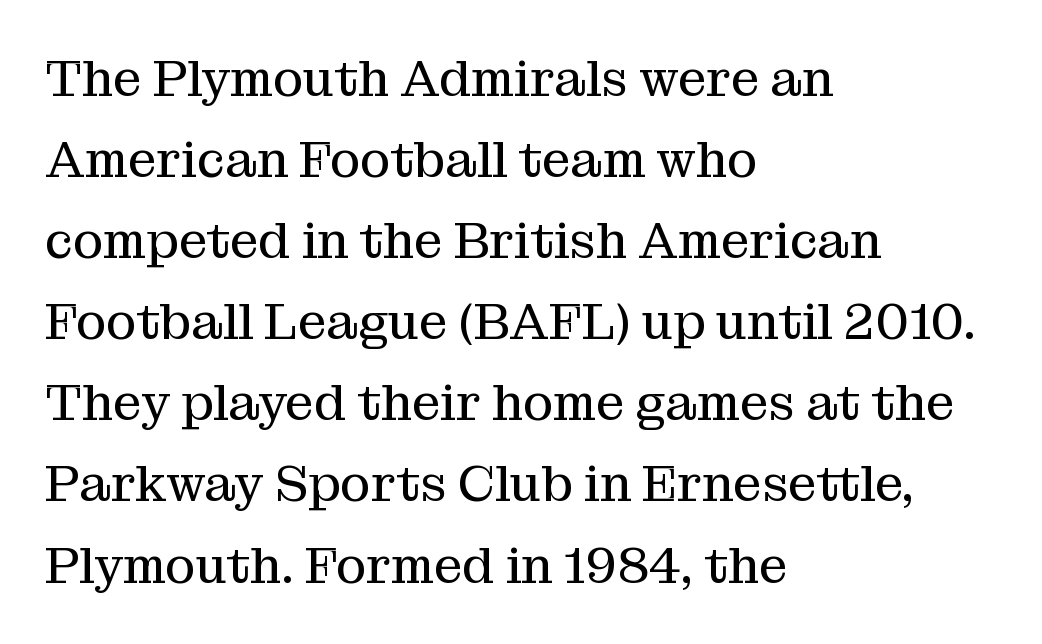
The image shows 51 px regular-weight serif type, upright; set left-aligned, normal line spacing (1.59x), normal letter spacing, not underlined; medium stroke contrast and a medium x-height.
